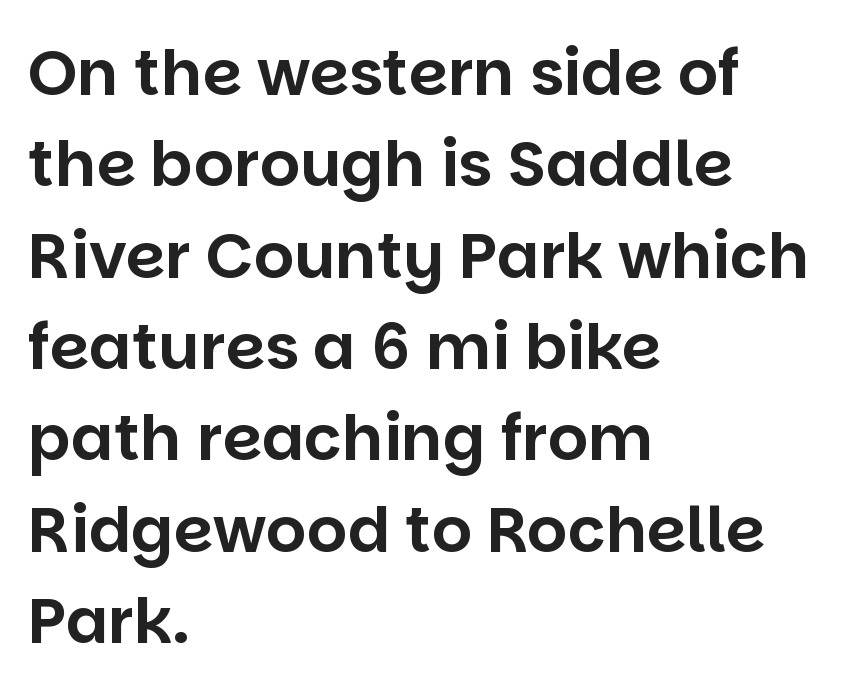
The lines are quadded left. A typesetter would mark this as roman, not italic. In terms of letterspacing, this is plain default setting. The glyphs in this specimen are sans serif. You could not count columns in this text — the font is proportionally spaced.
